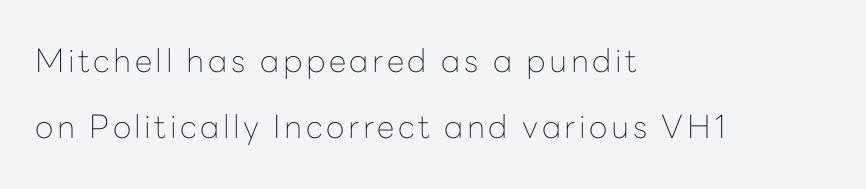
Q: Is the text bold? A: No.
Q: Is the text italic (slanted)? A: No, it is upright.
Q: Is the typeface a serif or a sans-serif typeface? A: Sans-serif.
Q: Is the text underlined? A: No.
Q: How is the paragraph aligned? A: Left-aligned.
Q: Is the spacing between lines tight, normal or loose? A: Loose.
Q: Width (condensed, normal, or wide)? A: Normal.
Q: Stroke contrast? A: Low.
Q: x-height? A: Medium.
Q: Monospaced? A: No.
